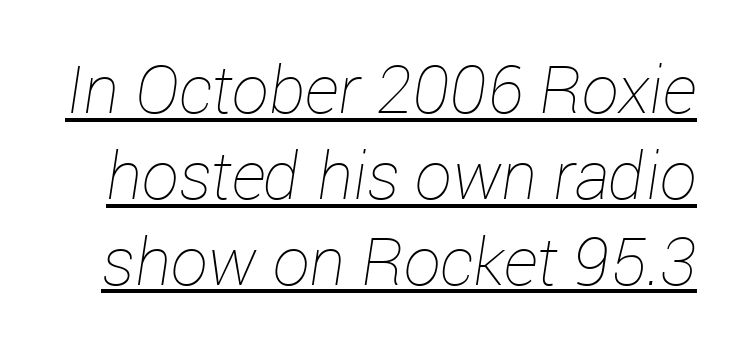
{"italic": "yes", "lean": "right", "slant_degrees": 12, "bold": "no", "weight": "thin", "width": "normal", "stroke_contrast": "low", "x_height": "medium", "monospaced": "no", "underline": "yes", "line_spacing": "normal", "line_spacing_ratio": 1.3, "letter_spacing": "normal", "letter_spacing_em": 0.0, "glyph_px": 66}
